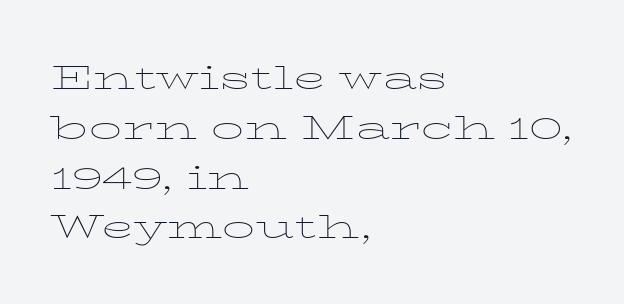
{"serif": "yes", "italic": "no", "bold": "no", "weight": "thin", "width": "wide", "stroke_contrast": "low", "x_height": "medium", "monospaced": "no", "underline": "no", "align": "left", "line_spacing": "normal", "line_spacing_ratio": 1.51, "letter_spacing": "normal", "letter_spacing_em": 0.0, "glyph_px": 33}
